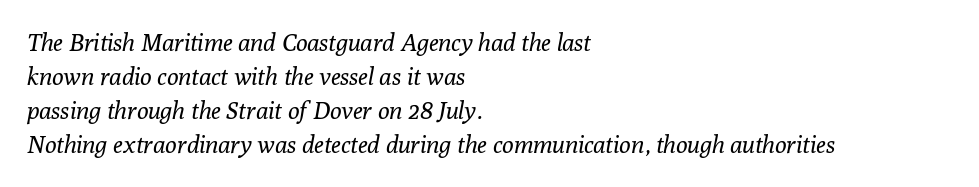
{"italic": "yes", "lean": "right", "slant_degrees": 10, "bold": "no", "underline": "no", "align": "left", "line_spacing": "normal", "line_spacing_ratio": 1.42, "letter_spacing": "normal", "letter_spacing_em": 0.0, "glyph_px": 24}
